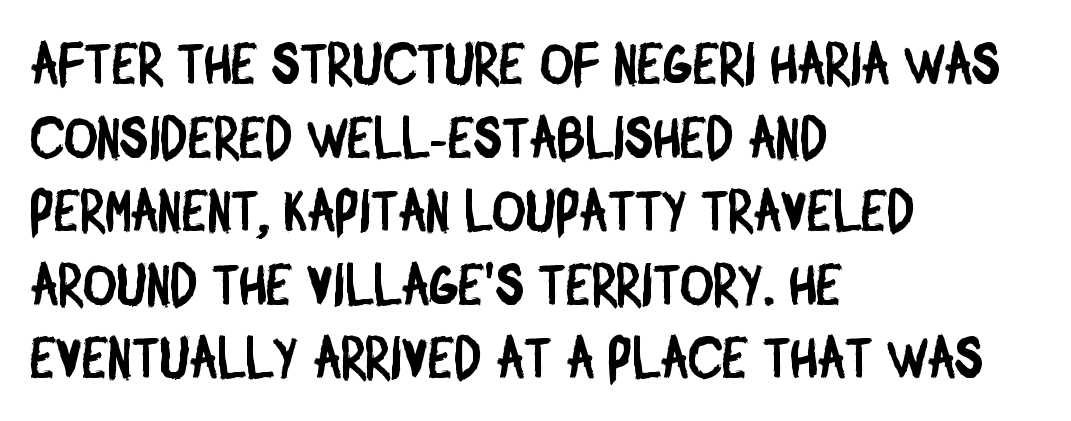
Is this a sans? Yes — the strokes have no serifs. How would I describe the line gaps? Plain and ordinary. Glyph-to-glyph distance matches everyday printed text. Just letters on the line, the space beneath them empty. Is the block centered? No — it sits flush against the left margin.
